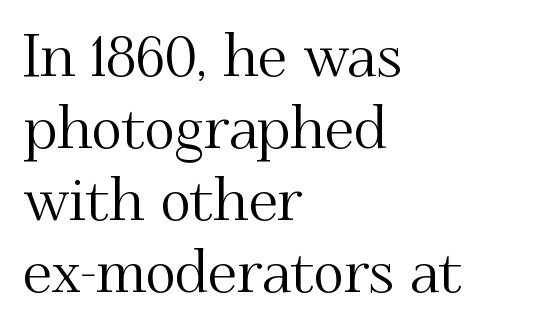
Q: Is the text italic (slanted)? A: No, it is upright.
Q: Is the typeface a serif or a sans-serif typeface? A: Serif.
Q: Is the text underlined? A: No.
Q: How is the paragraph aligned? A: Left-aligned.
Q: Is the spacing between letters normal or unusually wide? A: Normal.
Q: Width (condensed, normal, or wide)? A: Normal.
Q: Stroke contrast? A: Medium.
Q: x-height? A: Small.
Q: Monospaced? A: No.
